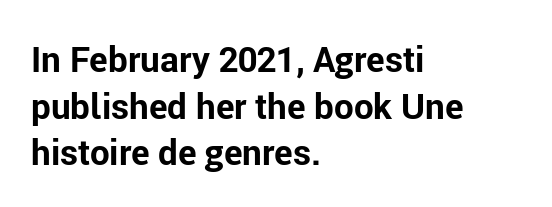
Do the characters align in a grid? No, the font is proportional. Every row of glyphs begins at an identical x-position on the left. The line-height multiplier appears to be the usual default. Descenders are the only things crossing below the line. Students, this is bold: see how much ink each stroke carries. In terms of posture, this sample is upright.
